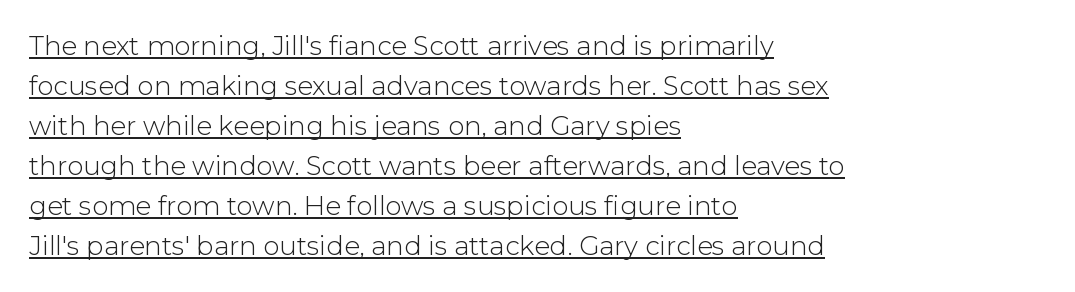
The image shows 26 px text type, upright; set left-aligned, normal line spacing (1.54x), normal letter spacing, underlined.
